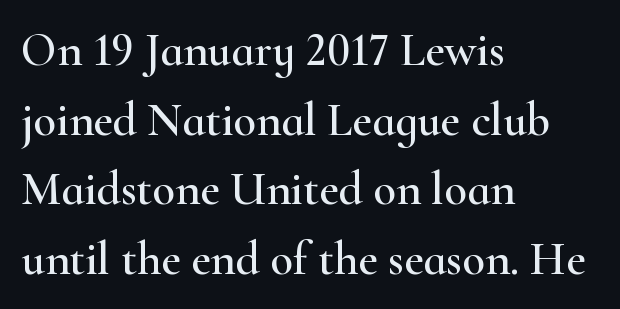
Leading: standard. The area under the type is left untouched. To sum up the face: it has serifs. The paragraph has a hard left edge and a soft right edge. Here the glyphs are tracked normally, forming tight word shapes. This sample has the flowing, uneven cadence of proportional lettering.
